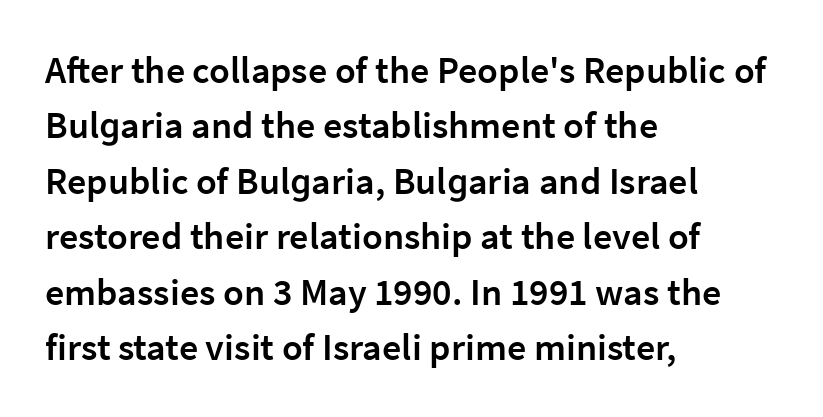
Q: Is the text bold? A: Semi-bold.
Q: Is the text italic (slanted)? A: No, it is upright.
Q: Is the typeface a serif or a sans-serif typeface? A: Sans-serif.
Q: Is the text underlined? A: No.
Q: How is the paragraph aligned? A: Left-aligned.
Q: Is the spacing between letters normal or unusually wide? A: Normal.
Q: Is the spacing between lines tight, normal or loose? A: Normal.
Q: Width (condensed, normal, or wide)? A: Normal.
Q: Stroke contrast? A: Low.
Q: x-height? A: Medium.
Q: Monospaced? A: No.
